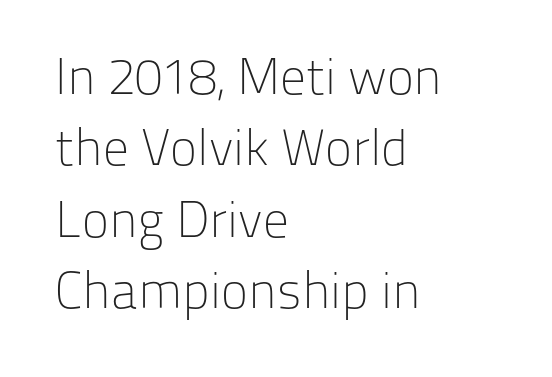
The image shows 51 px light sans-serif type, upright; set left-aligned, normal line spacing (1.4x), normal letter spacing, not underlined; low stroke contrast and a medium x-height.
